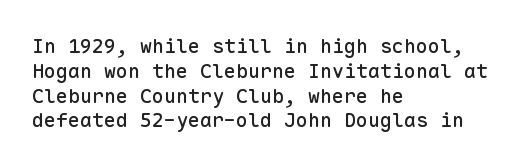
Q: Is the text italic (slanted)? A: No, it is upright.
Q: Is the text underlined? A: No.
Q: How is the paragraph aligned? A: Left-aligned.
Q: Is the spacing between letters normal or unusually wide? A: Normal.
